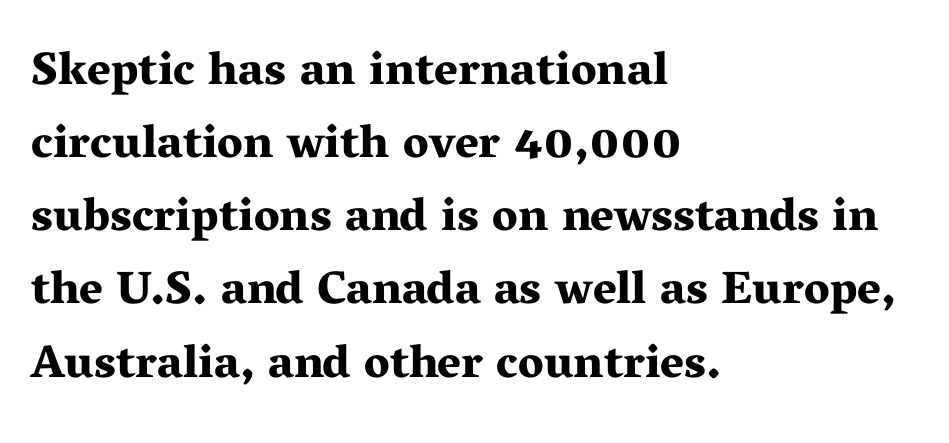
Characters remain perfectly vertical along every line. Honestly, the row spacing looks completely unremarkable. Letter spacing: default. A typesetter would call this proportional, since set widths differ per character.
